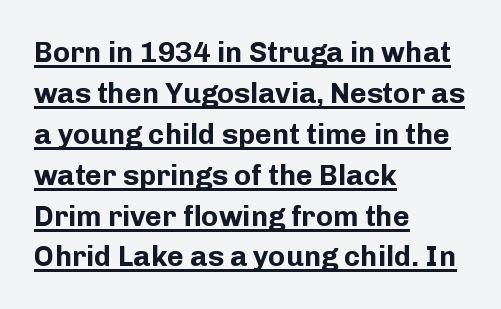
A classic flush-left, rag-right setting is used for this passage. This sample keeps an unexceptional amount of space between lines. Summary of weight: heavy, a full bold. Note the varied advance widths — an 'i' is clearly narrower than an 'm'. The rendered words wear a rule along their underside.
